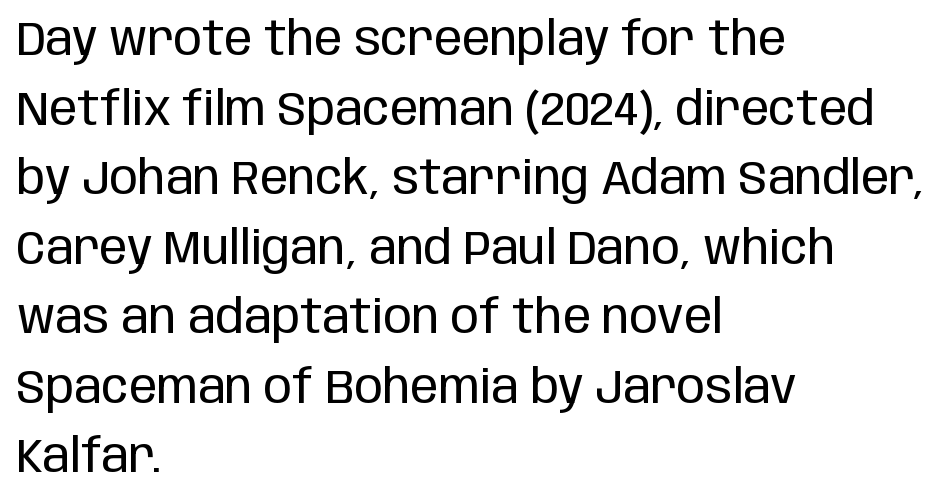
Q: Is the text bold? A: No.
Q: Is the text italic (slanted)? A: No, it is upright.
Q: Is the typeface a serif or a sans-serif typeface? A: Sans-serif.
Q: Is the text underlined? A: No.
Q: How is the paragraph aligned? A: Left-aligned.
Q: Is the spacing between letters normal or unusually wide? A: Normal.
Q: Is the spacing between lines tight, normal or loose? A: Normal.
Q: Width (condensed, normal, or wide)? A: Condensed.
Q: Stroke contrast? A: Low.
Q: x-height? A: Large.
Q: Monospaced? A: No.
